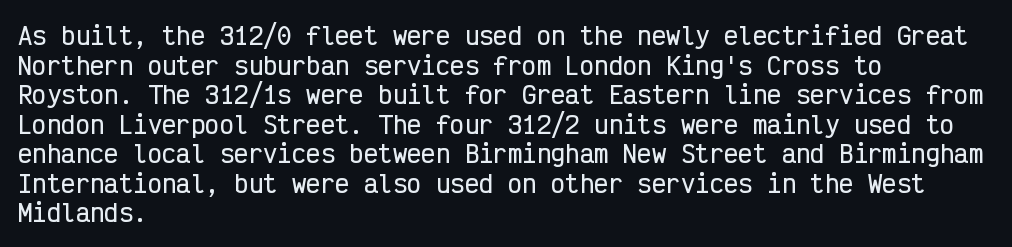
Q: Is the text italic (slanted)? A: No, it is upright.
Q: Is the text underlined? A: No.
Q: How is the paragraph aligned? A: Left-aligned.
Q: Is the spacing between letters normal or unusually wide? A: Normal.
